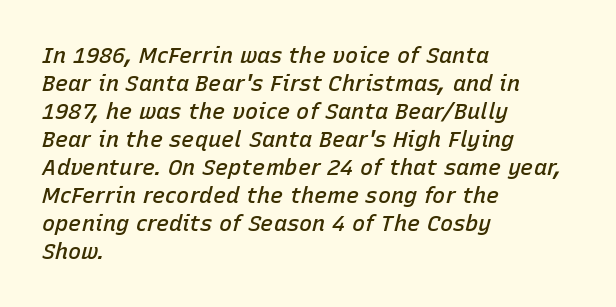
Q: Is the text bold? A: Semi-bold.
Q: Is the text italic (slanted)? A: Yes, it leans right by about 15 degrees.
Q: Is the text underlined? A: No.
Q: How is the paragraph aligned? A: Left-aligned.
Q: Is the spacing between letters normal or unusually wide? A: Normal.
Q: Is the spacing between lines tight, normal or loose? A: Normal.
